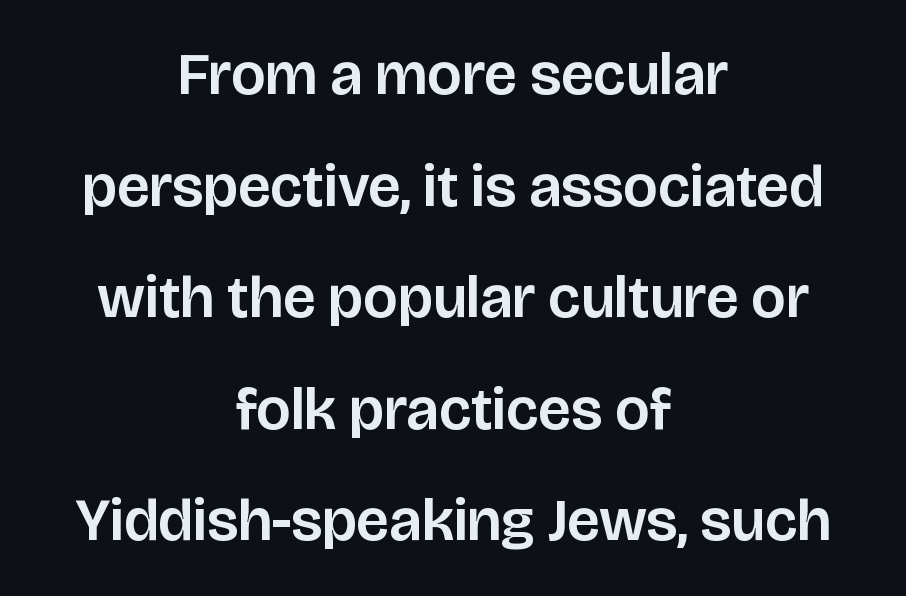
The image shows 60 px sans-serif type, upright; set centered, line spacing 1.86x, normal letter spacing, not underlined; low stroke contrast and a large x-height.
